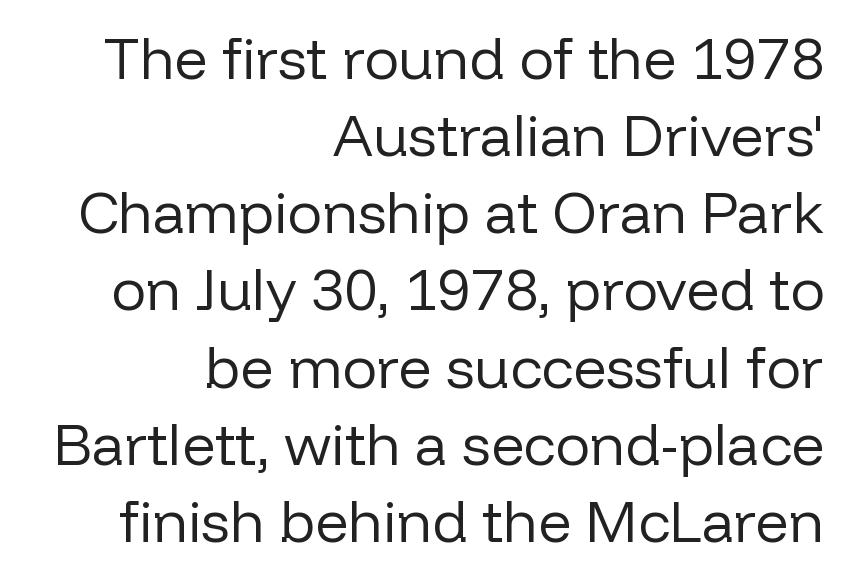
Q: Is the text bold? A: No.
Q: Is the text italic (slanted)? A: No, it is upright.
Q: Is the typeface a serif or a sans-serif typeface? A: Sans-serif.
Q: Is the text underlined? A: No.
Q: How is the paragraph aligned? A: Right-aligned.
Q: Is the spacing between letters normal or unusually wide? A: Normal.
Q: Is the spacing between lines tight, normal or loose? A: Normal.
Q: Width (condensed, normal, or wide)? A: Normal.
Q: Stroke contrast? A: Low.
Q: x-height? A: Medium.
Q: Monospaced? A: No.
